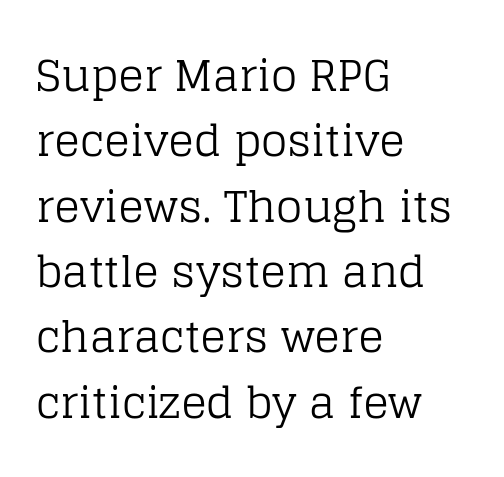
{"serif": "yes", "italic": "no", "bold": "no", "weight": "regular", "width": "normal", "stroke_contrast": "low", "x_height": "large", "monospaced": "no", "underline": "no", "align": "left", "line_spacing": "normal", "line_spacing_ratio": 1.52, "letter_spacing": "normal", "letter_spacing_em": 0.0, "glyph_px": 43}
